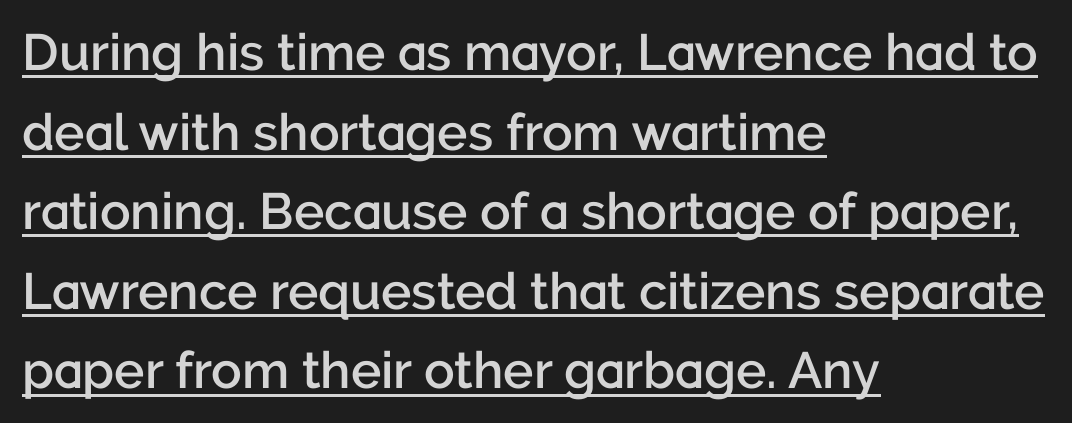
Visually the block forms a straight wall on the left and a jagged coastline on the right. Vertically, the passage feels balanced, rows spaced as you'd expect. A sans-serif font was chosen for this passage. The letters are semibold — heavier than regular but short of a full bold.
